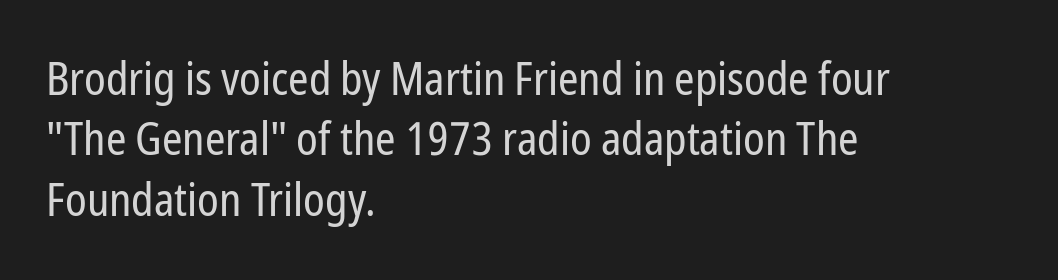
The image shows 46 px regular-weight, condensed sans-serif type, upright; set left-aligned, normal line spacing (1.31x), normal letter spacing, not underlined; low stroke contrast and a medium x-height.
